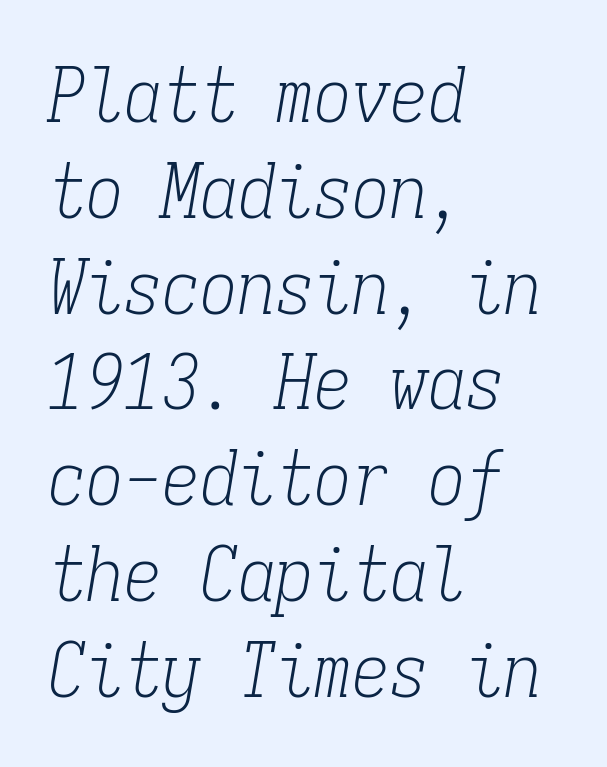
The passage is arranged the way most books set body copy — flush left. This sample keeps an unexceptional amount of space between lines. I'd call this a serif setting — the letters wear small feet. Letters rest on an invisible, unmarked baseline. Here the designer chose a console-style face with uniform glyph widths. Notice how the stems are inclined rather than vertical — that's the hallmark of italics.
